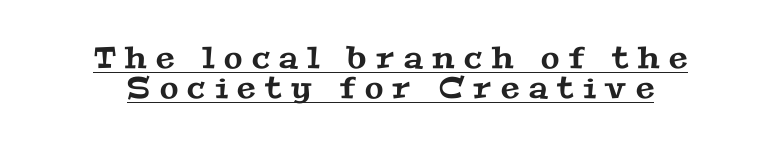
Q: Is the typeface a serif or a sans-serif typeface? A: Serif.
Q: Is the text underlined? A: Yes.
Q: How is the paragraph aligned? A: Centered.
Q: Is the spacing between letters normal or unusually wide? A: Unusually wide.
Q: Is the spacing between lines tight, normal or loose? A: Tight.
Q: Width (condensed, normal, or wide)? A: Wide.
Q: Stroke contrast? A: Medium.
Q: x-height? A: Medium.
Q: Monospaced? A: No.
